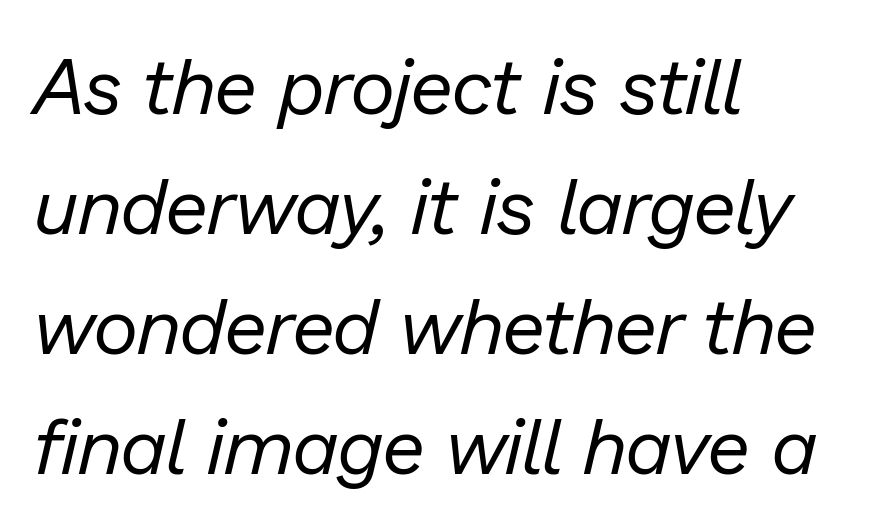
{"italic": "yes", "lean": "right", "slant_degrees": 13, "bold": "no", "weight": "regular", "width": "normal", "stroke_contrast": "low", "x_height": "medium", "monospaced": "no", "underline": "no", "align": "left", "line_spacing": "normal", "line_spacing_ratio": 1.54, "letter_spacing": "normal", "letter_spacing_em": 0.0, "glyph_px": 78}
